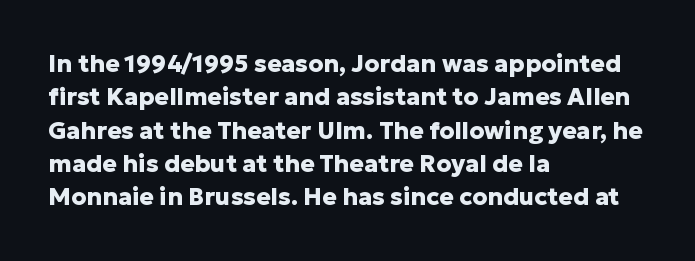
{"italic": "no", "bold": "yes", "underline": "no", "align": "left", "line_spacing": "normal", "line_spacing_ratio": 1.39, "letter_spacing": "normal", "letter_spacing_em": 0.0, "glyph_px": 24}
